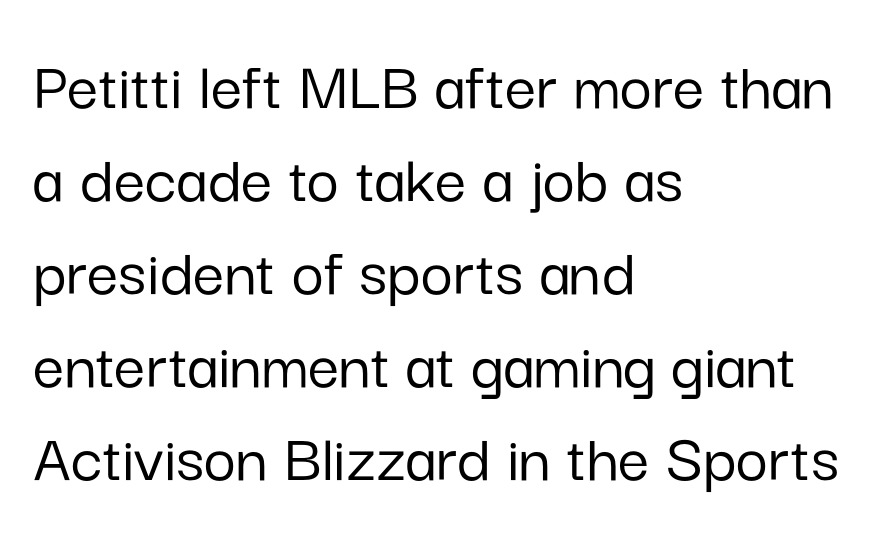
Q: Is the text italic (slanted)? A: No, it is upright.
Q: Is the typeface a serif or a sans-serif typeface? A: Sans-serif.
Q: Is the text underlined? A: No.
Q: How is the paragraph aligned? A: Left-aligned.
Q: Is the spacing between letters normal or unusually wide? A: Normal.
Q: Is the spacing between lines tight, normal or loose? A: Normal.
Q: Width (condensed, normal, or wide)? A: Normal.
Q: Stroke contrast? A: Low.
Q: x-height? A: Medium.
Q: Monospaced? A: No.
